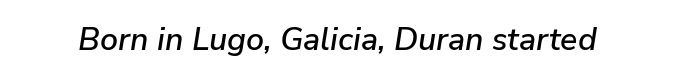
{"italic": "yes", "lean": "right", "slant_degrees": 9, "width": "normal", "stroke_contrast": "low", "x_height": "medium", "monospaced": "no", "underline": "no", "letter_spacing": "normal", "letter_spacing_em": 0.0, "glyph_px": 32}
